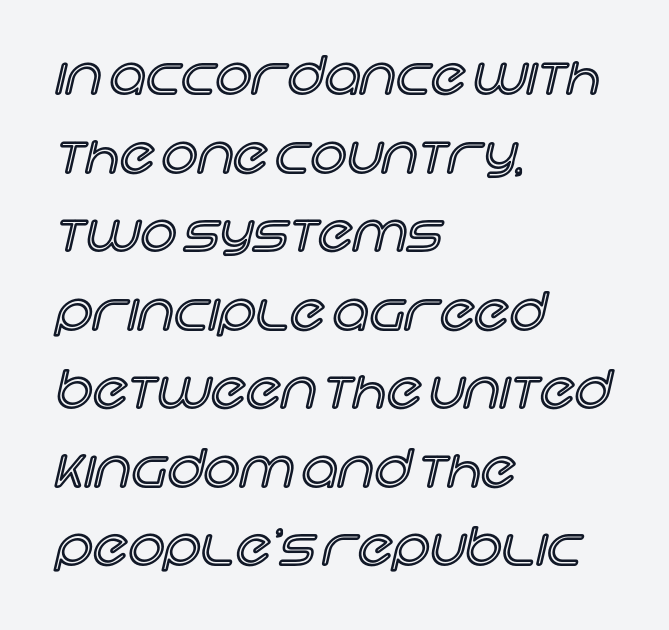
{"width": "normal", "x_height": "large", "monospaced": "no", "underline": "no", "align": "left", "line_spacing": "normal", "line_spacing_ratio": 1.54, "letter_spacing": "normal", "letter_spacing_em": 0.0, "glyph_px": 51}
